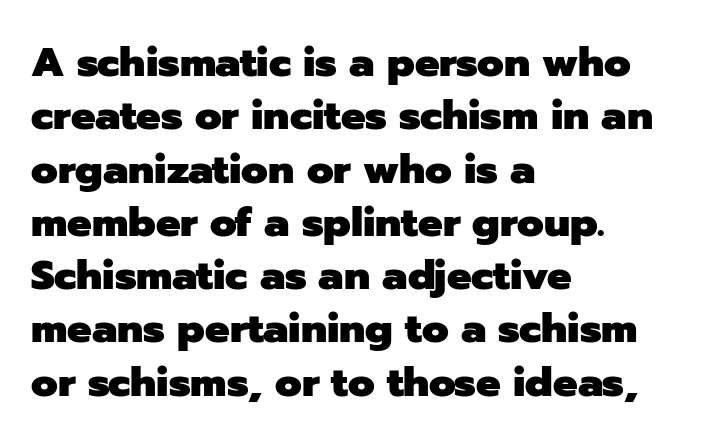
{"serif": "no", "italic": "no", "bold": "yes", "weight": "heavy", "width": "normal", "stroke_contrast": "low", "x_height": "medium", "monospaced": "no", "underline": "no", "align": "left", "line_spacing": "normal", "line_spacing_ratio": 1.3, "letter_spacing": "normal", "letter_spacing_em": 0.0, "glyph_px": 41}
